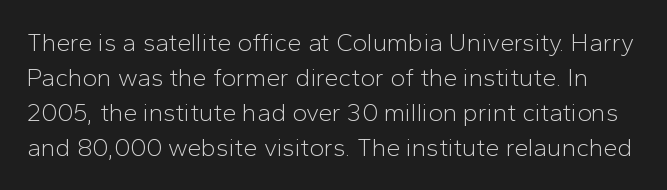
The image shows 25 px text type, upright; set normal line spacing (1.4x), normal letter spacing, not underlined.
